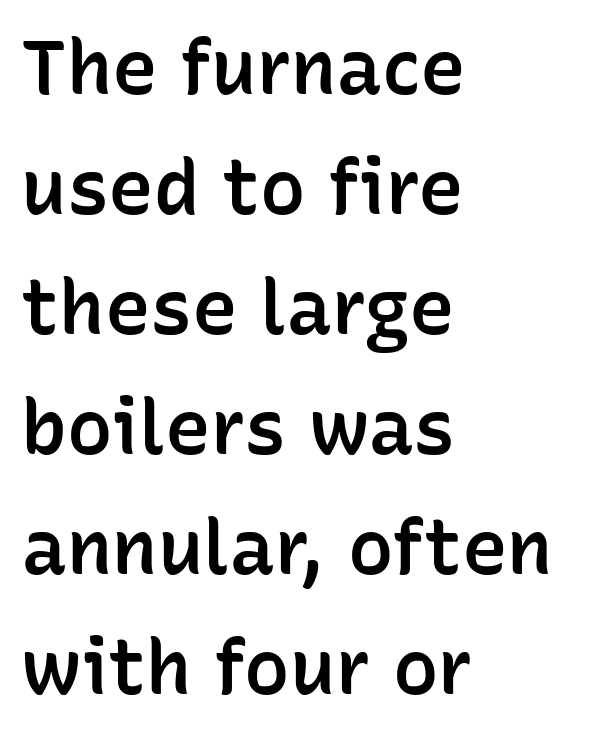
Q: Is the text bold? A: Semi-bold.
Q: Is the text italic (slanted)? A: No, it is upright.
Q: Is the typeface a serif or a sans-serif typeface? A: Sans-serif.
Q: Is the text underlined? A: No.
Q: How is the paragraph aligned? A: Left-aligned.
Q: Is the spacing between letters normal or unusually wide? A: Normal.
Q: Is the spacing between lines tight, normal or loose? A: Normal.
Q: Width (condensed, normal, or wide)? A: Normal.
Q: Stroke contrast? A: Low.
Q: x-height? A: Medium.
Q: Monospaced? A: No.
